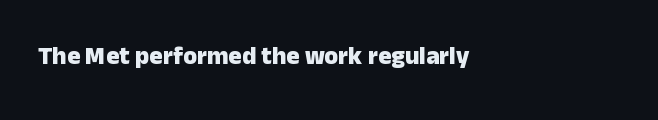
Q: Is the text bold? A: Yes.
Q: Is the text italic (slanted)? A: No, it is upright.
Q: Is the text underlined? A: No.
Q: How is the paragraph aligned? A: Left-aligned.
Q: Is the spacing between letters normal or unusually wide? A: Normal.
